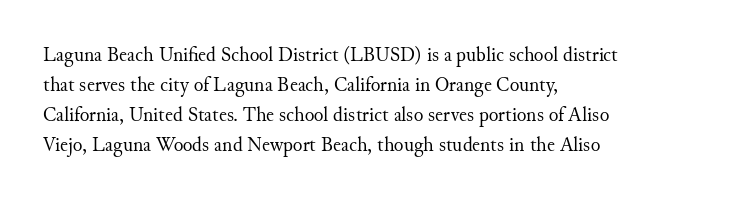
{"italic": "no", "bold": "no", "underline": "no", "align": "left", "line_spacing": "normal", "line_spacing_ratio": 1.5, "letter_spacing": "normal", "letter_spacing_em": 0.0, "glyph_px": 20}
